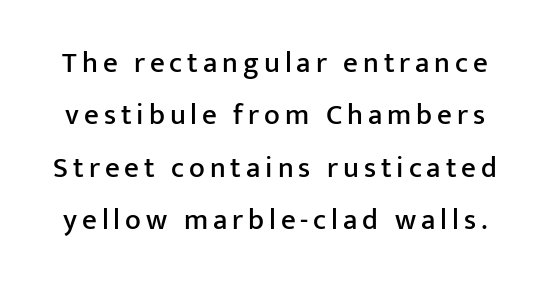
Q: Is the text italic (slanted)? A: No, it is upright.
Q: Is the typeface a serif or a sans-serif typeface? A: Sans-serif.
Q: Is the text underlined? A: No.
Q: Width (condensed, normal, or wide)? A: Normal.
Q: Stroke contrast? A: Low.
Q: x-height? A: Medium.
Q: Monospaced? A: No.
